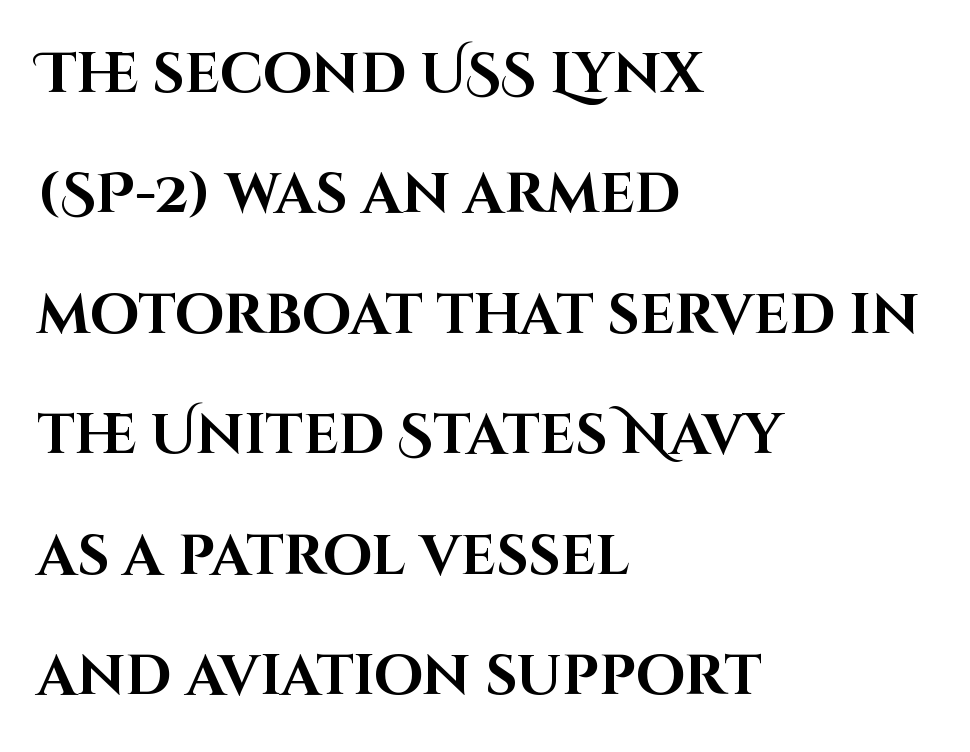
Underlining? Definitely not there. Ordinary non-slanted type is in use. I'd call this a sans setting — the letters go barefoot. These lines keep a tight, regular rhythm from letter to letter.
